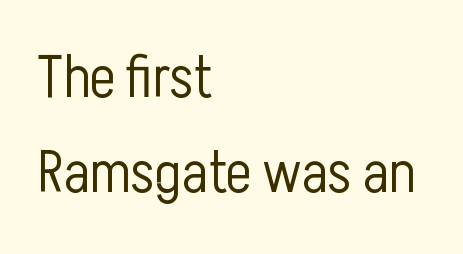
Is the type heavy? It reads as light-to-regular instead. The compositor pushed each line to the left boundary. This sample keeps an unexceptional amount of space between lines. Short note: letters normally spaced.
